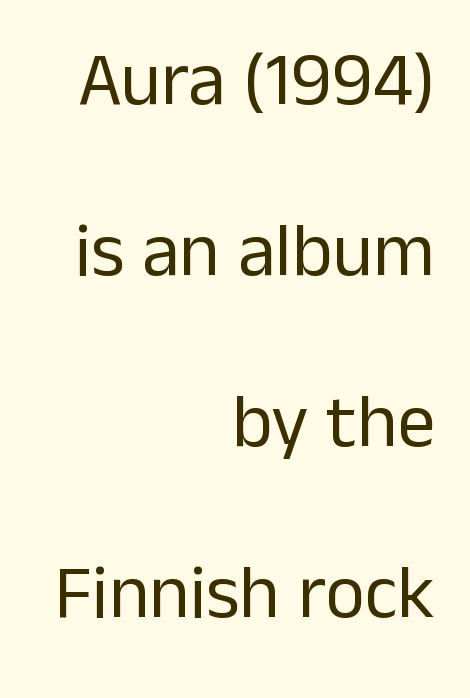
Q: Is the text bold? A: No.
Q: Is the text italic (slanted)? A: No, it is upright.
Q: Is the typeface a serif or a sans-serif typeface? A: Sans-serif.
Q: Is the text underlined? A: No.
Q: How is the paragraph aligned? A: Right-aligned.
Q: Is the spacing between letters normal or unusually wide? A: Normal.
Q: Is the spacing between lines tight, normal or loose? A: Loose.
Q: Width (condensed, normal, or wide)? A: Normal.
Q: Stroke contrast? A: Low.
Q: x-height? A: Medium.
Q: Monospaced? A: No.
